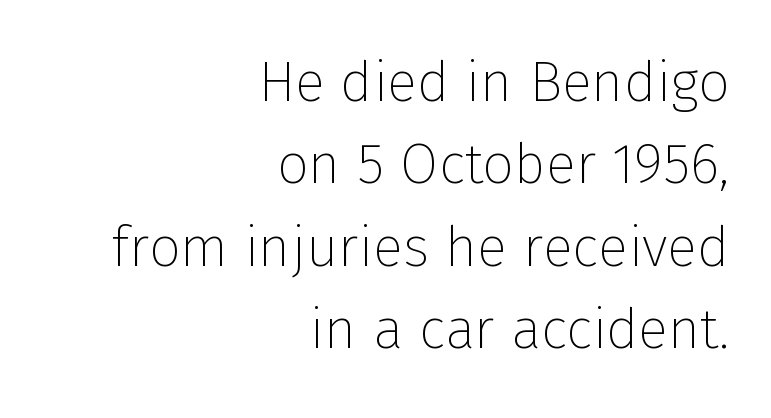
A quiet, ordinary-to-light weight characterises the typeface. This sample has the flowing, uneven cadence of proportional lettering. These lines keep a tight, regular rhythm from letter to letter. Any mark beneath the type? The region is blank.
